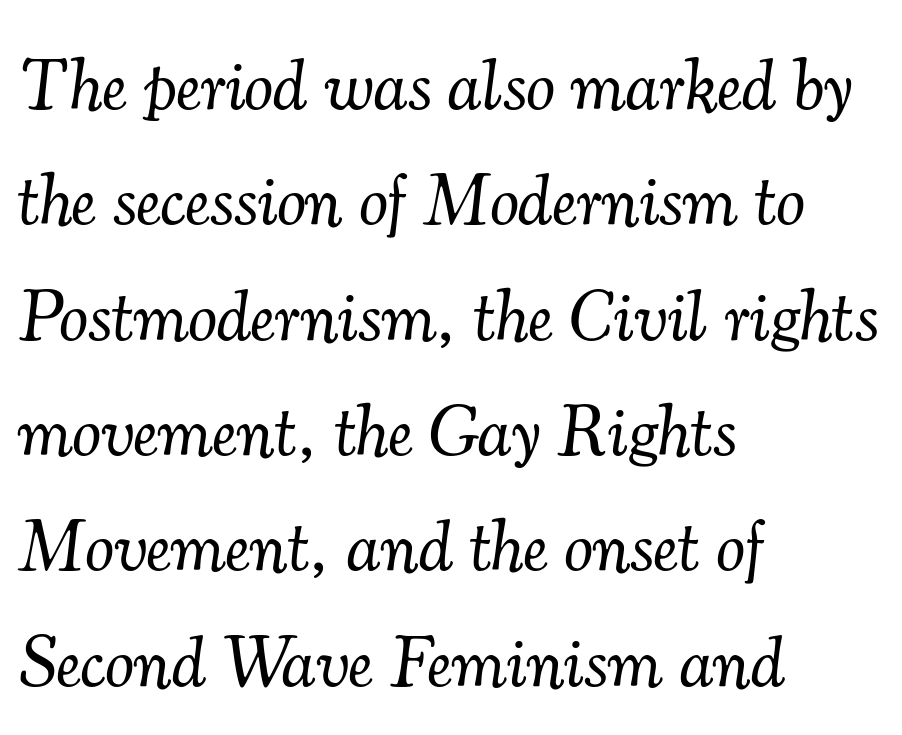
The image shows 73 px light serif type, italic (leaning right); set left-aligned, normal line spacing (1.58x), normal letter spacing, not underlined; medium stroke contrast and a small x-height.
